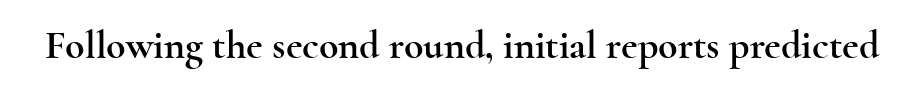
Note: serifs present on the glyphs. Words float on clear page, feet unadorned. This sample has the flowing, uneven cadence of proportional lettering. Rendered with straight, roman letterforms. Characters follow at the spacing the type designer built in.
